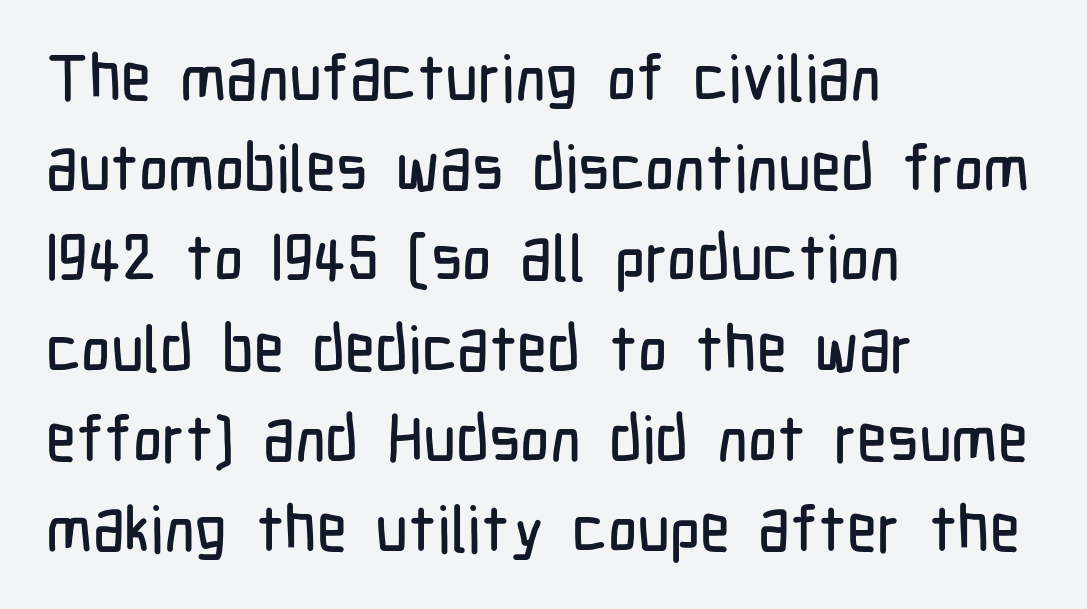
Q: Is the text italic (slanted)? A: No, it is upright.
Q: Is the typeface a serif or a sans-serif typeface? A: Sans-serif.
Q: Is the text underlined? A: No.
Q: How is the paragraph aligned? A: Left-aligned.
Q: Is the spacing between letters normal or unusually wide? A: Normal.
Q: Is the spacing between lines tight, normal or loose? A: Normal.
Q: Width (condensed, normal, or wide)? A: Condensed.
Q: Stroke contrast? A: Low.
Q: x-height? A: Medium.
Q: Monospaced? A: No.
